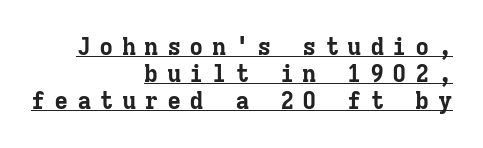
The image shows 24 px bold type, upright; set right-aligned, tight line spacing (1.13x), unusually wide letter spacing (+0.34 em), underlined.
